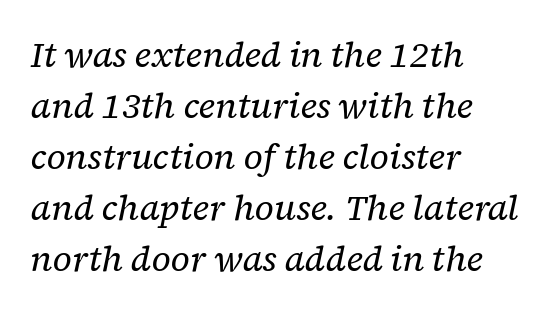
Q: Is the text bold? A: No.
Q: Is the text italic (slanted)? A: Yes, it leans right by about 12 degrees.
Q: Is the typeface a serif or a sans-serif typeface? A: Serif.
Q: Is the text underlined? A: No.
Q: How is the paragraph aligned? A: Left-aligned.
Q: Is the spacing between letters normal or unusually wide? A: Normal.
Q: Is the spacing between lines tight, normal or loose? A: Normal.
Q: Width (condensed, normal, or wide)? A: Normal.
Q: Stroke contrast? A: Low.
Q: x-height? A: Medium.
Q: Monospaced? A: No.
